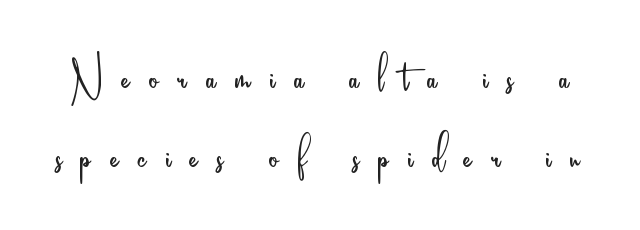
Honestly, the row spacing looks completely unremarkable. Underlining? Definitely not there. The rendering shows plain stroke endings on the letterforms — a sans-serif design. Is this a fixed-width face? No — the glyphs have proportional, varying widths. This reads as an unemphasized weight, regular at the heaviest.
